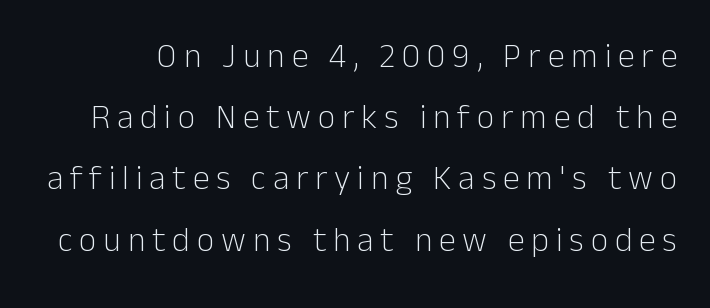
Underline: absent. Serifs: no, the terminals of the letterforms are clean. Posture: vertical. Stroke mass is kept to a normal reading level or below. A typesetter would call this proportional, since set widths differ per character.
